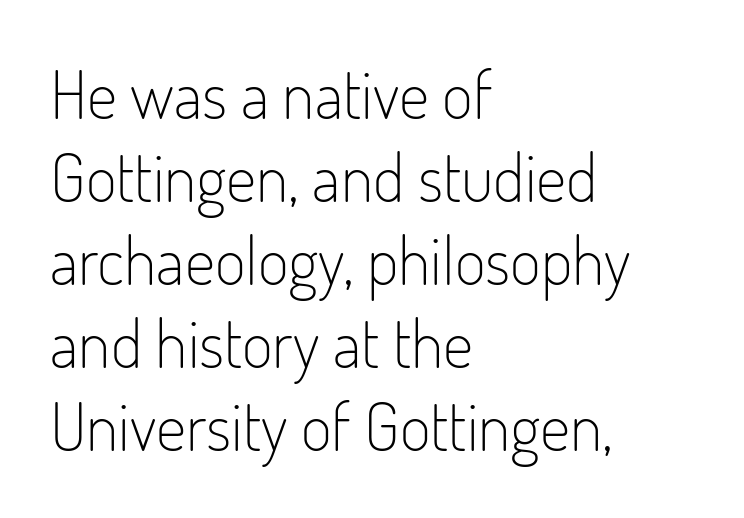
Look at the bottom of the vertical strokes: they stop flat, with no serifs. One-word summary of the alignment: left. Vertical stems look standard width or narrower in stroke. Tall strokes in this sample are plumb rather than angled. The gaps between neighbouring characters are ordinary and unremarkable.
